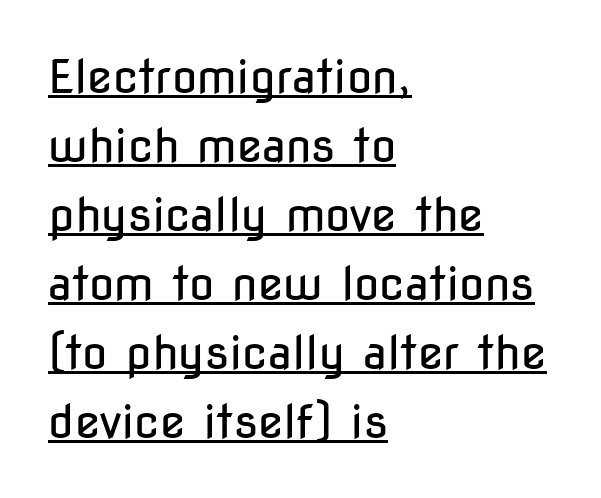
The image shows 46 px regular-weight, condensed sans-serif type, upright; set left-aligned, normal line spacing (1.5x), normal letter spacing, underlined; low stroke contrast and a medium x-height.
